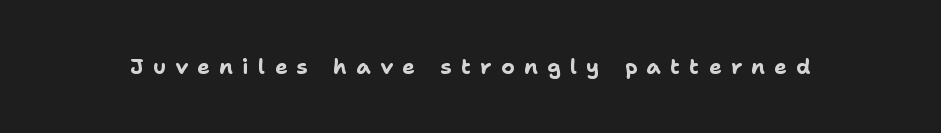
{"italic": "no", "bold": "yes", "underline": "no", "letter_spacing": "wide", "letter_spacing_em": 0.44, "glyph_px": 21}
